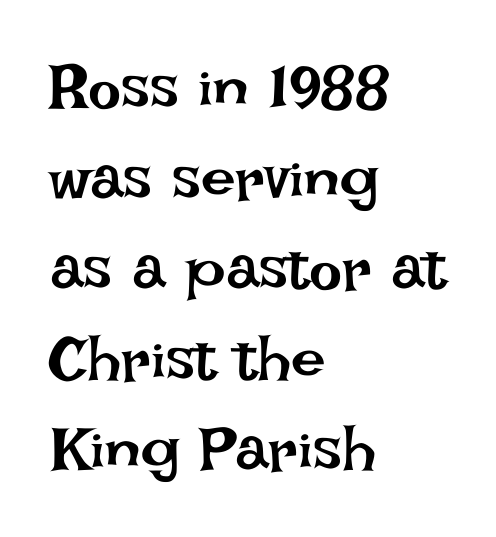
The image shows 62 px regular-weight type, upright; set left-aligned, normal line spacing (1.46x), normal letter spacing, not underlined; low stroke contrast and a large x-height.
